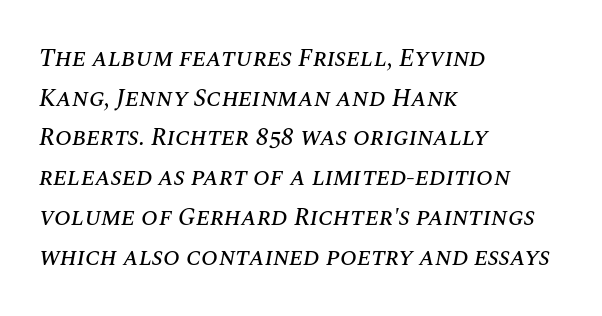
{"italic": "yes", "lean": "right", "slant_degrees": 10, "underline": "no", "align": "left", "line_spacing": "normal", "line_spacing_ratio": 1.59, "letter_spacing": "normal", "letter_spacing_em": 0.0, "glyph_px": 25}
